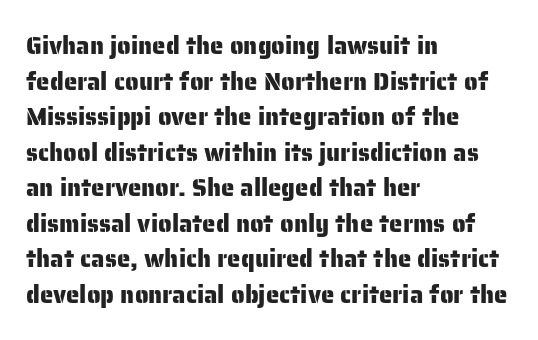
{"italic": "no", "underline": "no", "align": "left", "line_spacing": "normal", "line_spacing_ratio": 1.48, "letter_spacing": "normal", "letter_spacing_em": 0.0, "glyph_px": 24}
